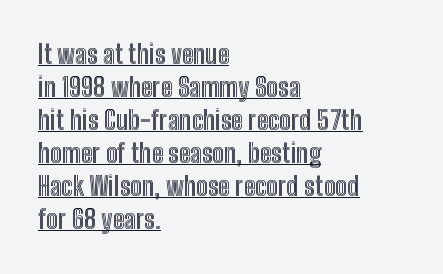
{"italic": "no", "underline": "yes", "align": "left", "line_spacing": "normal", "line_spacing_ratio": 1.27, "letter_spacing": "normal", "letter_spacing_em": 0.0, "glyph_px": 26}
